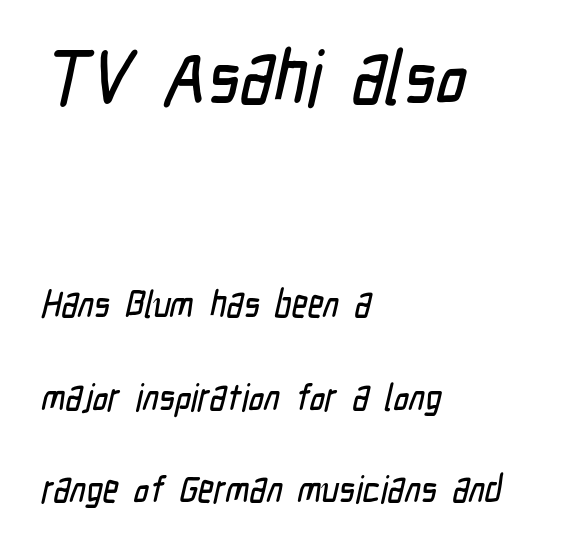
Q: Is the typeface a serif or a sans-serif typeface? A: Sans-serif.
Q: Is the text underlined? A: No.
Q: How is the paragraph aligned? A: Left-aligned.
Q: Is the spacing between letters normal or unusually wide? A: Normal.
Q: Is the spacing between lines tight, normal or loose? A: Loose.
Q: Which block of text is set in a larger size, the first (top) or the second (bottom)? A: The first (top) one.
Q: Width (condensed, normal, or wide)? A: Condensed.
Q: Stroke contrast? A: Low.
Q: x-height? A: Medium.
Q: Monospaced? A: No.
